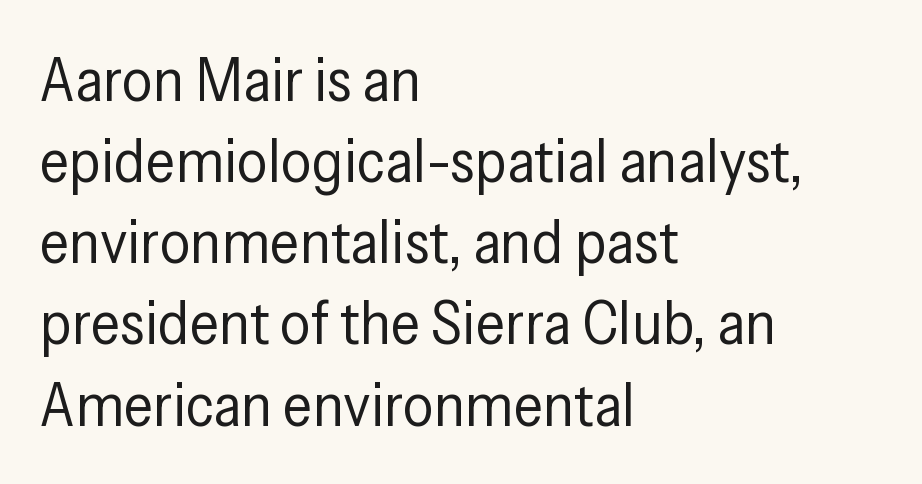
{"serif": "no", "italic": "no", "bold": "no", "weight": "regular", "width": "condensed", "stroke_contrast": "low", "x_height": "medium", "monospaced": "no", "underline": "no", "align": "left", "line_spacing": "normal", "line_spacing_ratio": 1.33, "letter_spacing": "normal", "letter_spacing_em": 0.0, "glyph_px": 61}
